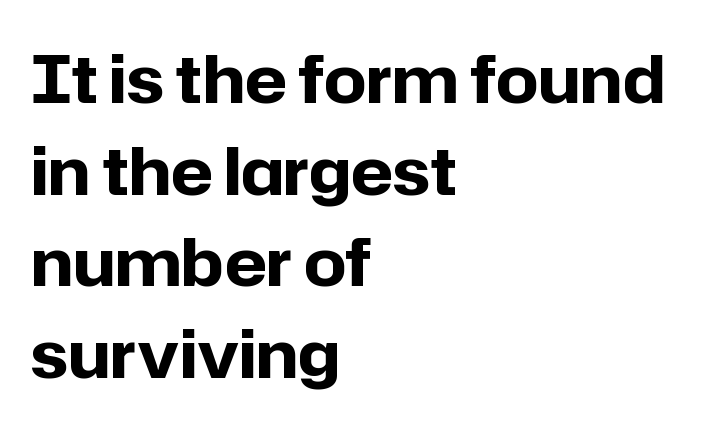
The image shows 66 px bold sans-serif type, upright; set left-aligned, normal line spacing (1.39x), normal letter spacing, not underlined; low stroke contrast and a medium x-height.
